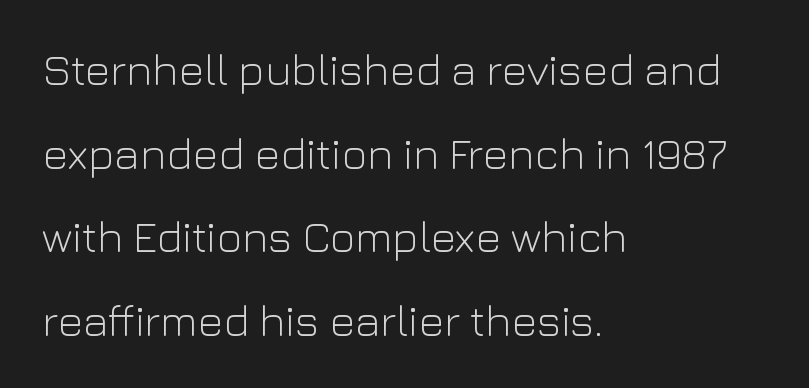
{"serif": "no", "italic": "no", "bold": "no", "weight": "light", "width": "normal", "stroke_contrast": "low", "x_height": "medium", "monospaced": "no", "underline": "no", "align": "left", "line_spacing": "loose", "line_spacing_ratio": 1.9, "letter_spacing": "normal", "letter_spacing_em": 0.0, "glyph_px": 44}
